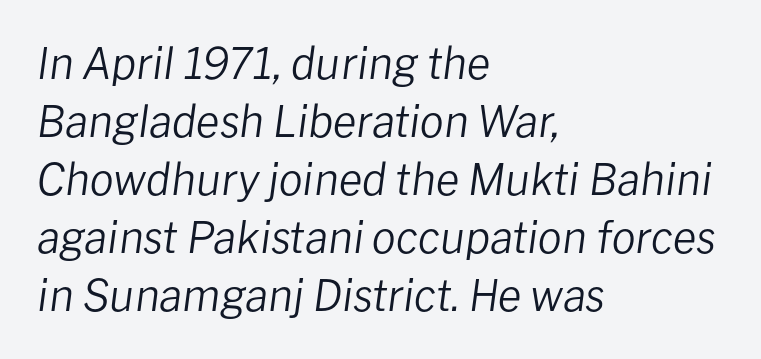
{"italic": "yes", "lean": "right", "slant_degrees": 8, "bold": "no", "weight": "regular", "width": "normal", "stroke_contrast": "low", "x_height": "medium", "monospaced": "no", "underline": "no", "align": "left", "line_spacing": "normal", "line_spacing_ratio": 1.35, "letter_spacing": "normal", "letter_spacing_em": 0.0, "glyph_px": 43}
